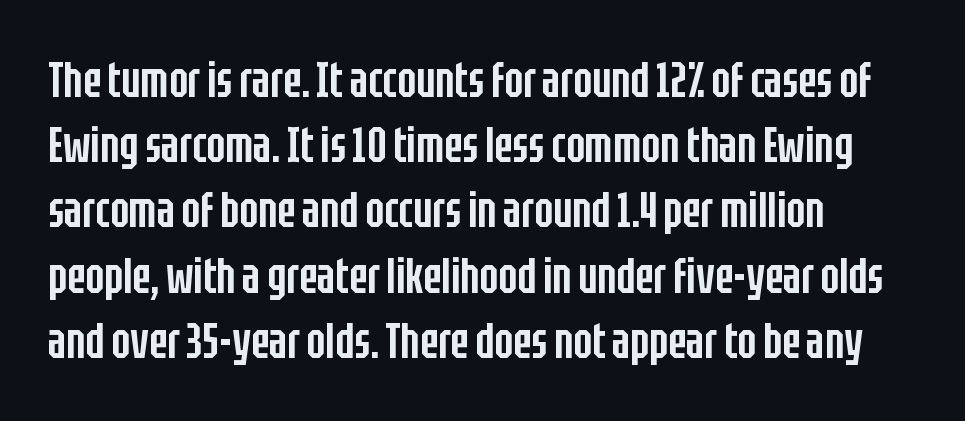
The image shows 49 px semibold, condensed sans-serif type, upright; set left-aligned, normal line spacing (1.33x), normal letter spacing, not underlined; low stroke contrast and a large x-height.
